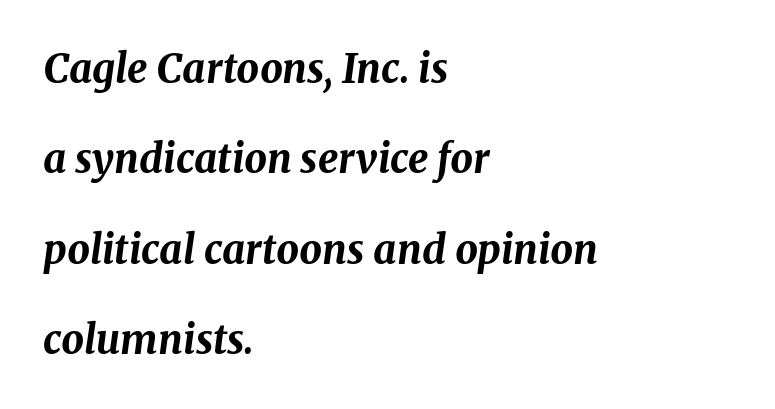
Q: Is the text bold? A: Yes.
Q: Is the text italic (slanted)? A: Yes, it leans right by about 8 degrees.
Q: Is the text underlined? A: No.
Q: How is the paragraph aligned? A: Left-aligned.
Q: Is the spacing between letters normal or unusually wide? A: Normal.
Q: Is the spacing between lines tight, normal or loose? A: Loose.
Q: Width (condensed, normal, or wide)? A: Normal.
Q: Stroke contrast? A: Medium.
Q: x-height? A: Medium.
Q: Monospaced? A: No.
